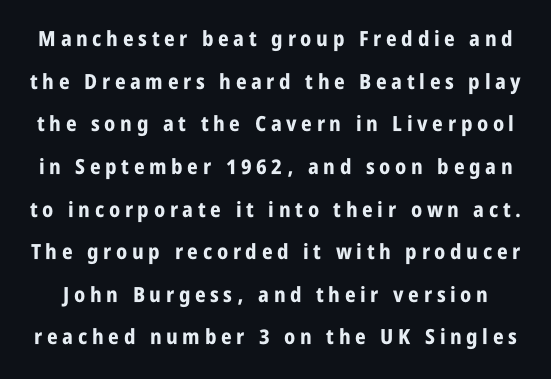
{"italic": "no", "bold": "yes", "underline": "no", "line_spacing": "loose", "line_spacing_ratio": 2.03, "letter_spacing": "wide", "letter_spacing_em": 0.22, "glyph_px": 21}
